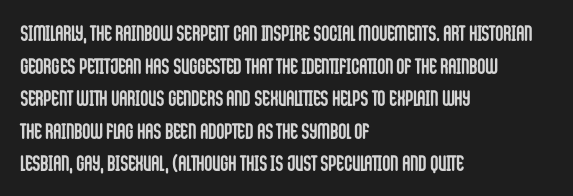
{"italic": "no", "bold": "yes", "underline": "no", "align": "left", "line_spacing": "normal", "line_spacing_ratio": 1.48, "letter_spacing": "normal", "letter_spacing_em": 0.0, "glyph_px": 22}
